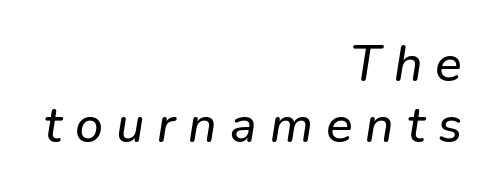
The image shows 50 px sans-serif type; set right-aligned, line spacing 1.22x, unusually wide letter spacing (+0.26 em), not underlined; low stroke contrast and a medium x-height.
